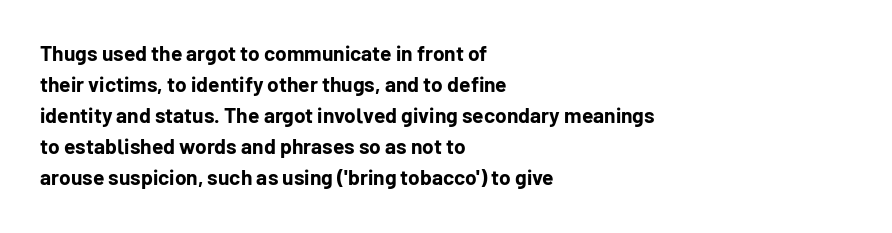
These lines keep a tight, regular rhythm from letter to letter. The typesetting leans heavy: a genuine bold. Line beginnings align vertically; line endings do not. If you drew a line through each stem, it would be perfectly vertical. Letters rest on an invisible, unmarked baseline.
